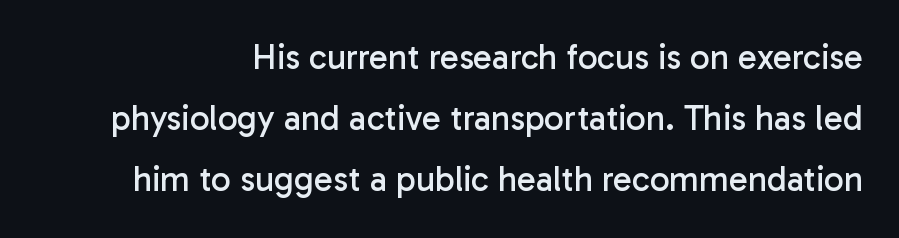
The image shows 35 px regular-weight sans-serif type, upright; set line spacing 1.75x, normal letter spacing, not underlined; low stroke contrast and a medium x-height.
